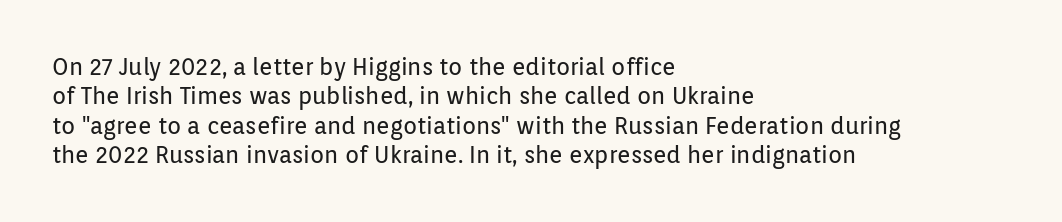
Q: Is the text bold? A: No.
Q: Is the text italic (slanted)? A: No, it is upright.
Q: Is the text underlined? A: No.
Q: How is the paragraph aligned? A: Left-aligned.
Q: Is the spacing between letters normal or unusually wide? A: Normal.
Q: Is the spacing between lines tight, normal or loose? A: Normal.
